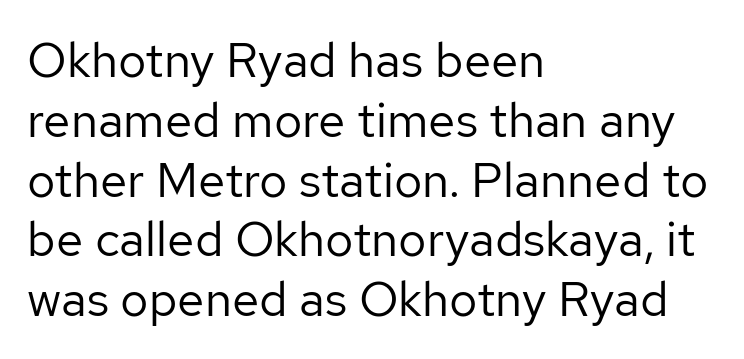
{"serif": "no", "italic": "no", "bold": "no", "weight": "regular", "width": "normal", "stroke_contrast": "low", "x_height": "medium", "monospaced": "no", "underline": "no", "align": "left", "line_spacing_ratio": 1.22, "letter_spacing": "normal", "letter_spacing_em": 0.0, "glyph_px": 49}
